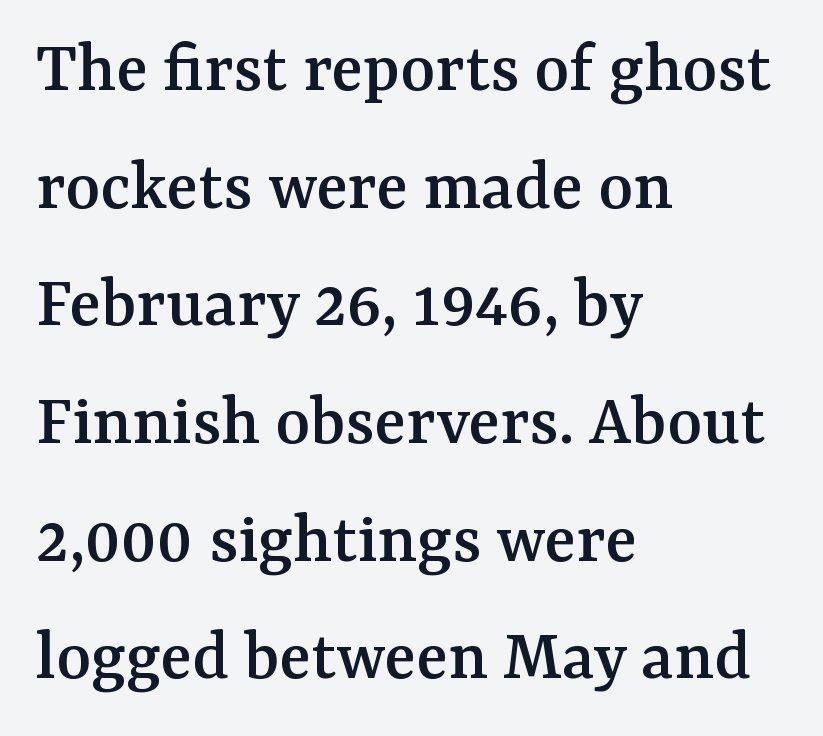
{"serif": "yes", "italic": "no", "width": "normal", "stroke_contrast": "medium", "x_height": "medium", "monospaced": "no", "underline": "no", "align": "left", "line_spacing": "normal", "line_spacing_ratio": 1.59, "letter_spacing": "normal", "letter_spacing_em": 0.0, "glyph_px": 74}
